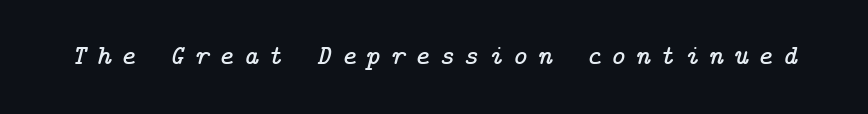
The image shows 28 px serif type, italic (leaning right); set unusually wide letter spacing (+0.35 em), not underlined; low stroke contrast and a medium x-height.
